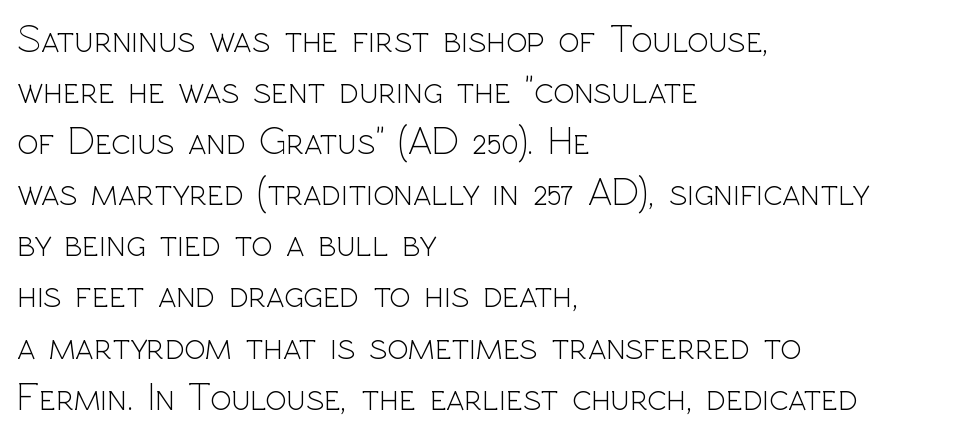
Q: Is the text bold? A: No.
Q: Is the text italic (slanted)? A: No, it is upright.
Q: Is the typeface a serif or a sans-serif typeface? A: Sans-serif.
Q: Is the text underlined? A: No.
Q: How is the paragraph aligned? A: Left-aligned.
Q: Is the spacing between letters normal or unusually wide? A: Normal.
Q: Is the spacing between lines tight, normal or loose? A: Normal.
Q: Width (condensed, normal, or wide)? A: Normal.
Q: x-height? A: Medium.
Q: Monospaced? A: No.
